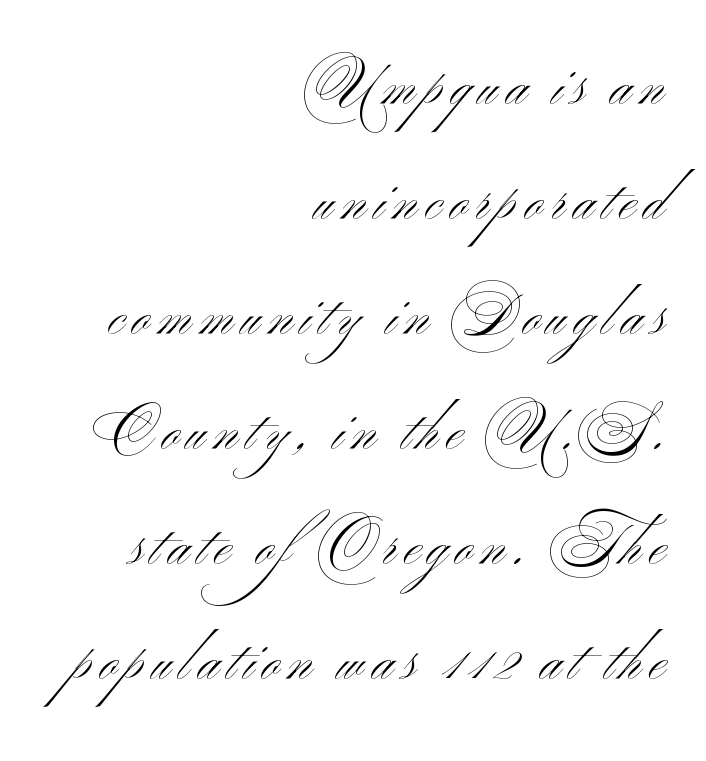
The image shows 55 px light, wide sans-serif type; set right-aligned, loose line spacing (2.09x), not underlined; medium stroke contrast and a small x-height.
